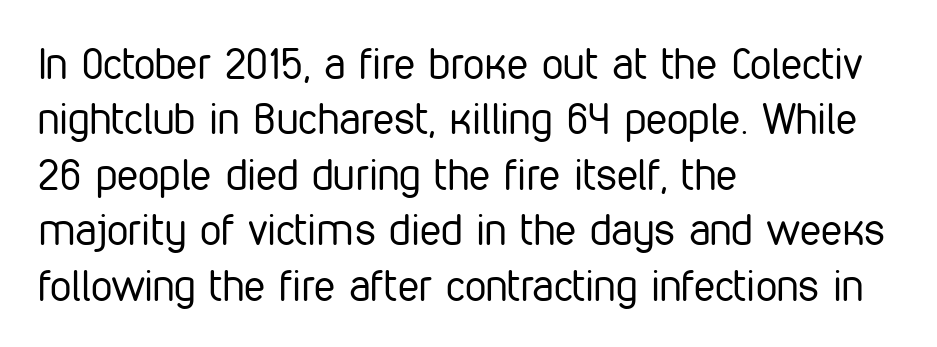
Q: Is the text bold? A: No.
Q: Is the text italic (slanted)? A: No, it is upright.
Q: Is the typeface a serif or a sans-serif typeface? A: Sans-serif.
Q: Is the text underlined? A: No.
Q: How is the paragraph aligned? A: Left-aligned.
Q: Is the spacing between letters normal or unusually wide? A: Normal.
Q: Is the spacing between lines tight, normal or loose? A: Normal.
Q: Width (condensed, normal, or wide)? A: Condensed.
Q: Stroke contrast? A: Low.
Q: x-height? A: Medium.
Q: Monospaced? A: No.
